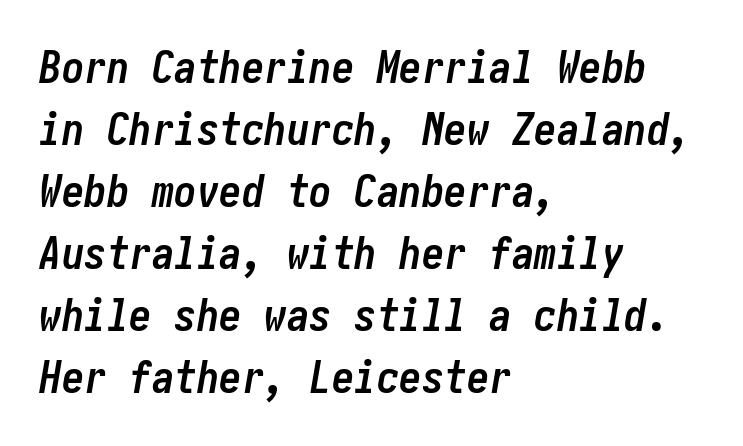
{"italic": "yes", "lean": "right", "slant_degrees": 10, "bold": "yes", "weight": "semibold", "width": "condensed", "stroke_contrast": "low", "x_height": "medium", "underline": "no", "align": "left", "line_spacing": "normal", "line_spacing_ratio": 1.38, "letter_spacing": "normal", "letter_spacing_em": 0.0, "glyph_px": 45}
